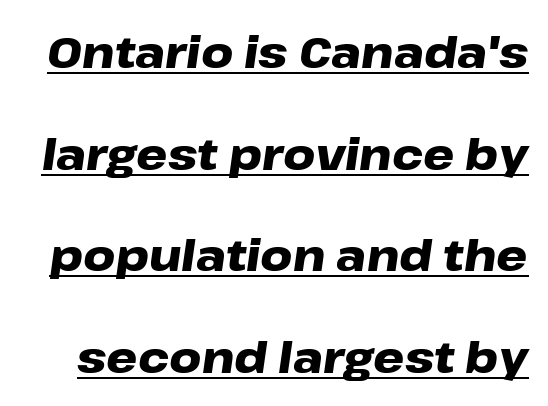
The image shows 44 px heavy, wide type, italic (leaning right); set loose line spacing (2.31x), normal letter spacing, underlined; low stroke contrast and a medium x-height.
